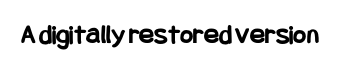
Q: Is the text bold? A: Yes.
Q: Is the text italic (slanted)? A: No, it is upright.
Q: Is the typeface a serif or a sans-serif typeface? A: Sans-serif.
Q: Is the text underlined? A: No.
Q: Is the spacing between letters normal or unusually wide? A: Normal.
Q: Width (condensed, normal, or wide)? A: Condensed.
Q: Stroke contrast? A: Low.
Q: x-height? A: Large.
